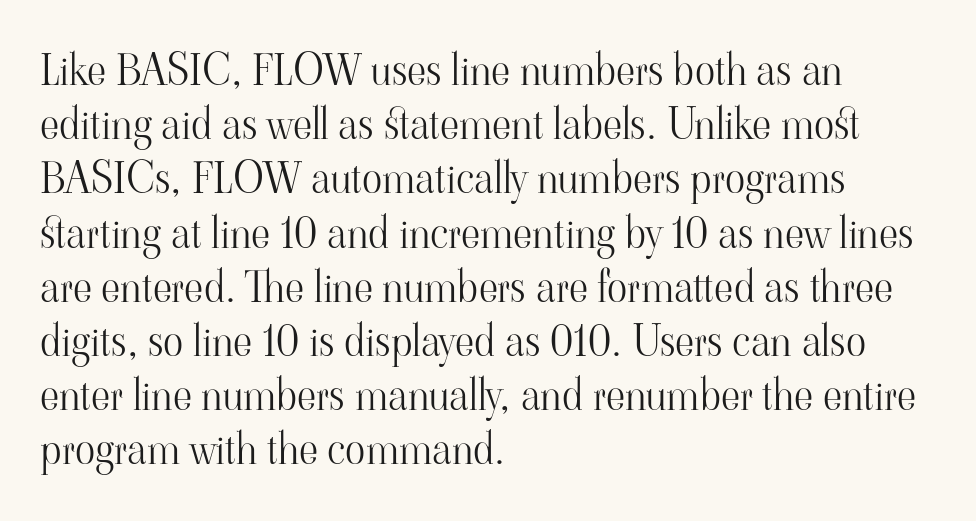
{"serif": "yes", "italic": "no", "bold": "no", "weight": "light", "width": "normal", "stroke_contrast": "high", "x_height": "small", "monospaced": "no", "underline": "no", "align": "left", "line_spacing": "normal", "line_spacing_ratio": 1.29, "letter_spacing": "normal", "letter_spacing_em": 0.0, "glyph_px": 42}
